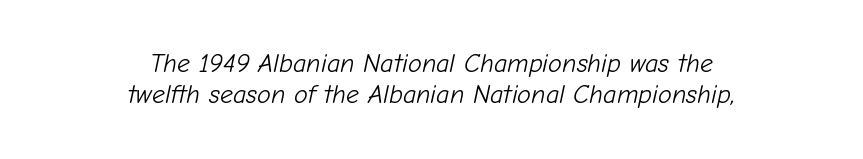
The image shows 26 px text type, italic (leaning right); set centered, line spacing 1.21x, normal letter spacing, not underlined.
